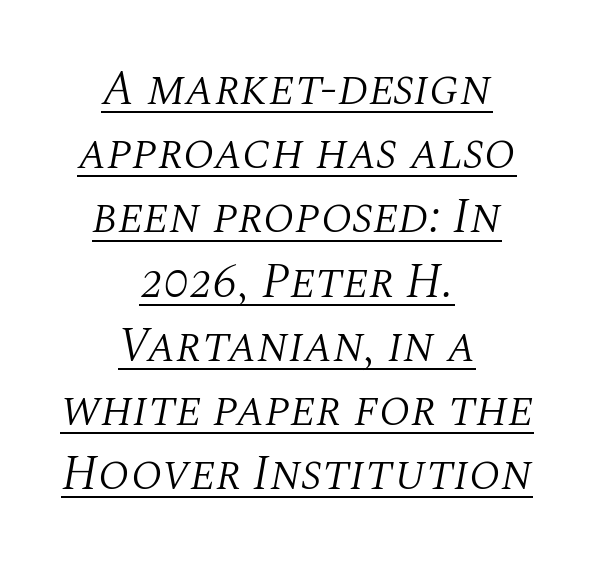
Q: Is the text bold? A: No.
Q: Is the text italic (slanted)? A: Yes, it leans right by about 10 degrees.
Q: Is the typeface a serif or a sans-serif typeface? A: Serif.
Q: Is the text underlined? A: Yes.
Q: How is the paragraph aligned? A: Centered.
Q: Is the spacing between letters normal or unusually wide? A: Normal.
Q: Is the spacing between lines tight, normal or loose? A: Normal.
Q: Width (condensed, normal, or wide)? A: Normal.
Q: Stroke contrast? A: Medium.
Q: x-height? A: Large.
Q: Monospaced? A: No.
